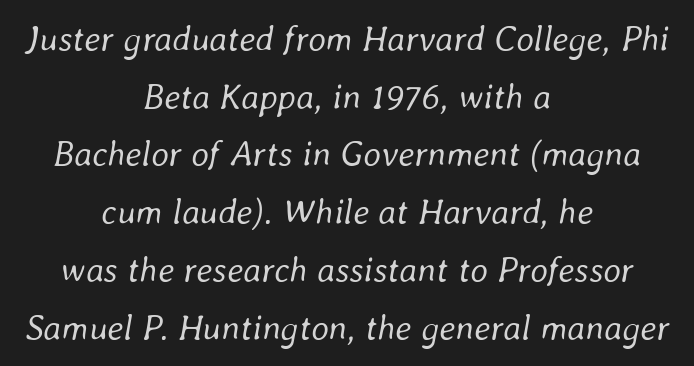
{"italic": "yes", "lean": "right", "slant_degrees": 8, "bold": "no", "weight": "regular", "width": "normal", "stroke_contrast": "low", "x_height": "medium", "monospaced": "no", "underline": "no", "align": "center", "line_spacing": "normal", "line_spacing_ratio": 1.65, "letter_spacing": "normal", "letter_spacing_em": 0.0, "glyph_px": 35}
